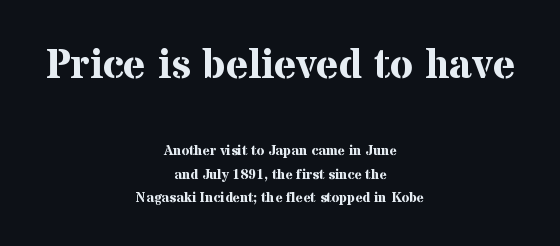
Q: Is the text bold? A: Yes.
Q: Is the text italic (slanted)? A: No, it is upright.
Q: Is the typeface a serif or a sans-serif typeface? A: Serif.
Q: Is the text underlined? A: No.
Q: How is the paragraph aligned? A: Centered.
Q: Is the spacing between letters normal or unusually wide? A: Normal.
Q: Is the spacing between lines tight, normal or loose? A: Normal.
Q: Which block of text is set in a larger size, the first (top) or the second (bottom)? A: The first (top) one.
Q: Width (condensed, normal, or wide)? A: Normal.
Q: Stroke contrast? A: Medium.
Q: x-height? A: Medium.
Q: Monospaced? A: No.
